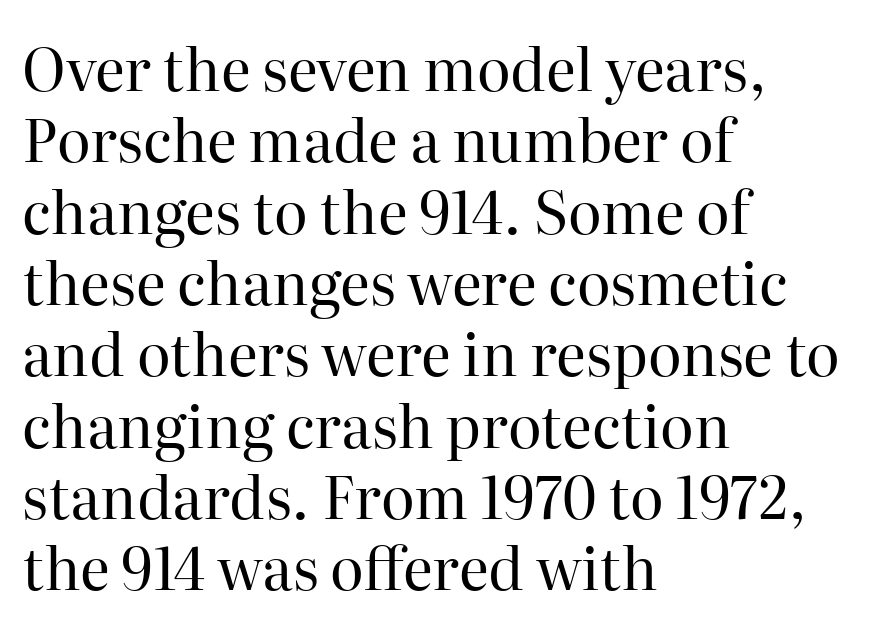
Every row of glyphs begins at an identical x-position on the left. Each stroke keeps to a modest, everyday thickness or less. Only glyphs here, with clear space below each row. Standard letterfit; no display-style spreading of the glyphs.
